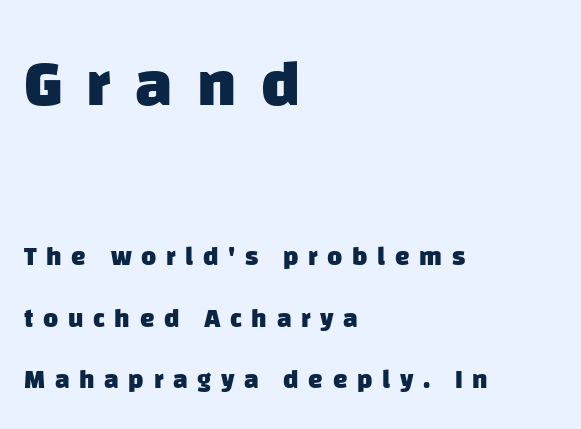
Q: Is the text bold? A: Yes.
Q: Is the typeface a serif or a sans-serif typeface? A: Sans-serif.
Q: Is the text underlined? A: No.
Q: How is the paragraph aligned? A: Left-aligned.
Q: Is the spacing between letters normal or unusually wide? A: Unusually wide.
Q: Is the spacing between lines tight, normal or loose? A: Loose.
Q: Which block of text is set in a larger size, the first (top) or the second (bottom)? A: The first (top) one.
Q: Width (condensed, normal, or wide)? A: Normal.
Q: Stroke contrast? A: Low.
Q: x-height? A: Large.
Q: Monospaced? A: No.
